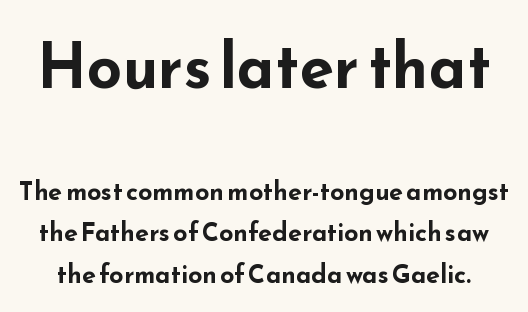
{"serif": "no", "italic": "no", "bold": "yes", "weight": "bold", "width": "wide", "stroke_contrast": "low", "x_height": "small", "monospaced": "no", "underline": "no", "line_spacing": "normal", "line_spacing_ratio": 1.66, "letter_spacing": "normal", "letter_spacing_em": 0.0, "larger_block": "first", "size_ratio": 2.48, "glyph_px": 62}
